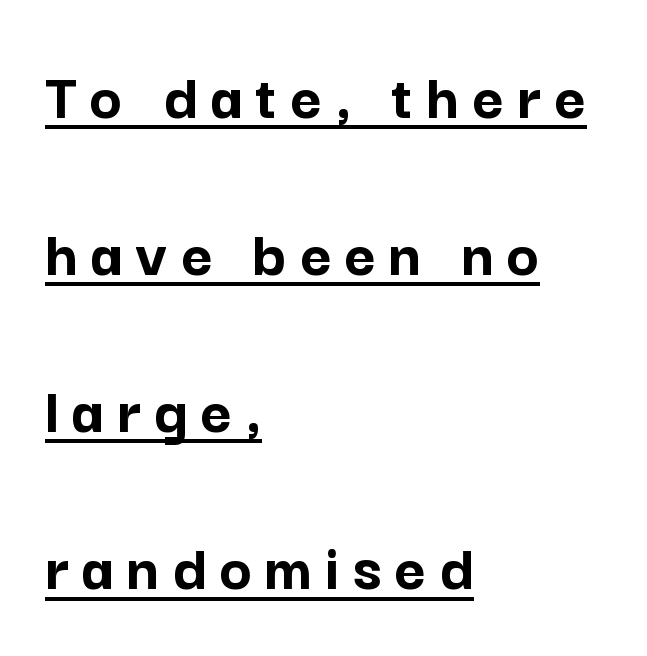
The image shows 68 px semibold sans-serif type, upright; set left-aligned, loose line spacing (2.31x), underlined; low stroke contrast and a medium x-height.
